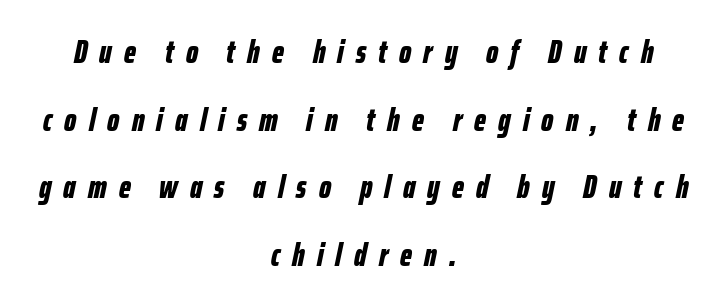
{"italic": "yes", "lean": "right", "slant_degrees": 12, "bold": "yes", "weight": "bold", "width": "condensed", "stroke_contrast": "low", "x_height": "medium", "monospaced": "no", "underline": "no", "align": "center", "line_spacing": "loose", "line_spacing_ratio": 2.11, "letter_spacing": "wide", "letter_spacing_em": 0.38, "glyph_px": 32}
